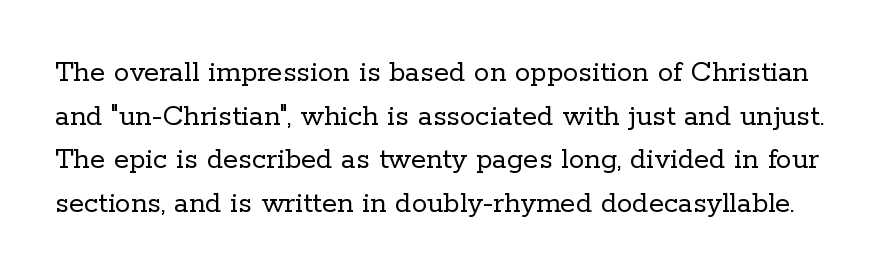
No extra ink here — the face is not bold. Descender tails drop into unmarked territory. Do the characters align in a grid? No, the font is proportional. Small tapered or slab feet sit at the stroke ends, so this counts as serif. Horizontal bands of white between lines are of average thickness. Honestly, the letter spacing is just normal — you wouldn't notice it.
